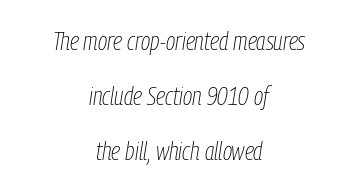
Q: Is the text bold? A: No.
Q: Is the text italic (slanted)? A: Yes, it leans right by about 9 degrees.
Q: Is the text underlined? A: No.
Q: How is the paragraph aligned? A: Centered.
Q: Is the spacing between letters normal or unusually wide? A: Normal.
Q: Is the spacing between lines tight, normal or loose? A: Loose.
